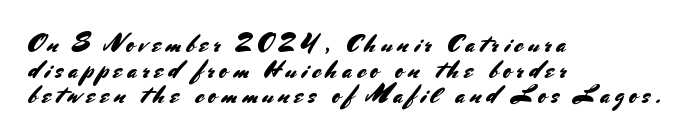
The image shows 24 px text type; set left-aligned, tight line spacing (1.07x), unusually wide letter spacing (+0.22 em), not underlined.
